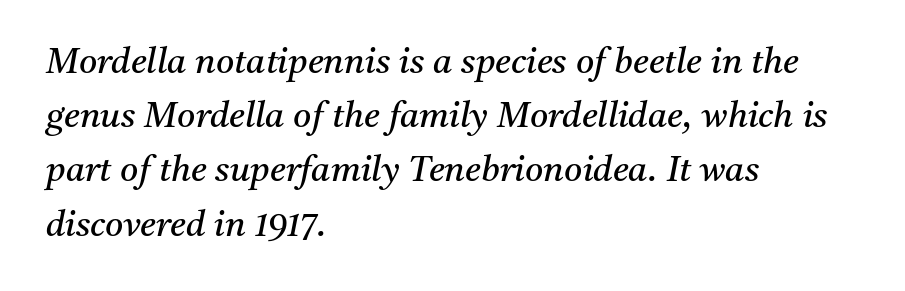
Think of a printed novel: that variable character pitch is what you see here. Observe the lean: these are italic letterforms. This sample is left-justified, so line endings fall wherever the words run out. Interline gaps are of average width in this sample. This is serif lettering, the kind often seen in printed books. Bare-footed words on every line.
